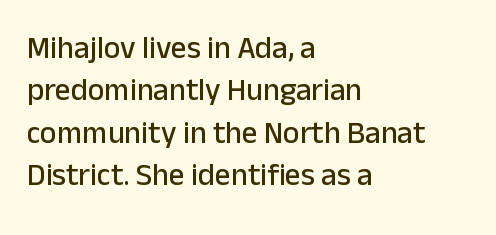
The image shows 31 px sans-serif type, upright; set left-aligned, normal line spacing (1.37x), normal letter spacing, not underlined; low stroke contrast and a medium x-height.
